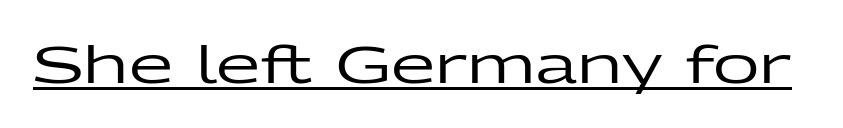
Q: Is the text italic (slanted)? A: No, it is upright.
Q: Is the typeface a serif or a sans-serif typeface? A: Sans-serif.
Q: Is the text underlined? A: Yes.
Q: Is the spacing between letters normal or unusually wide? A: Normal.
Q: Width (condensed, normal, or wide)? A: Wide.
Q: Stroke contrast? A: Low.
Q: x-height? A: Medium.
Q: Monospaced? A: No.
